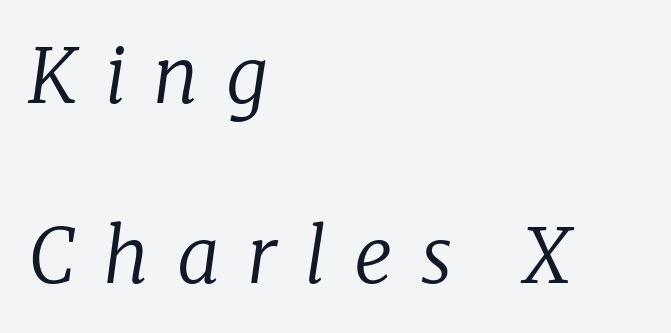
Every row of glyphs begins at an identical x-position on the left. The glyphs look as if they've been sheared to an angle. No letter is thick-stroked: the sample isn't bold. These lines have a slow, spaced-out rhythm from letter to letter.
